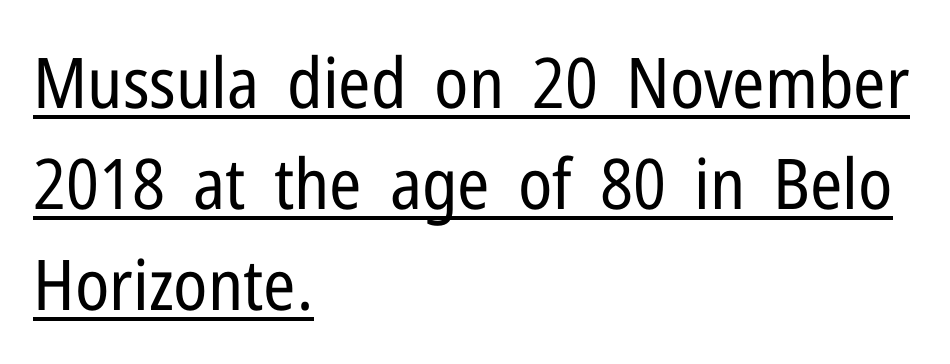
The image shows 70 px regular-weight, condensed sans-serif type, upright; set left-aligned, normal line spacing (1.44x), normal letter spacing, underlined; low stroke contrast and a medium x-height.
